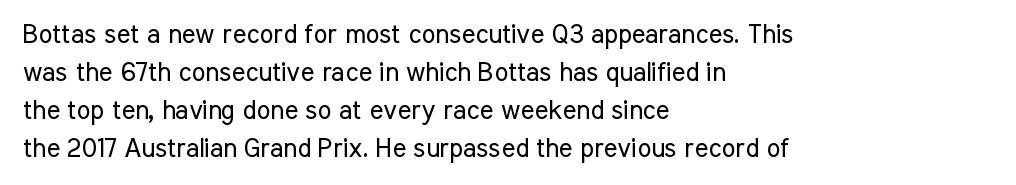
Q: Is the text bold? A: No.
Q: Is the text italic (slanted)? A: No, it is upright.
Q: Is the text underlined? A: No.
Q: How is the paragraph aligned? A: Left-aligned.
Q: Is the spacing between letters normal or unusually wide? A: Normal.
Q: Is the spacing between lines tight, normal or loose? A: Normal.
